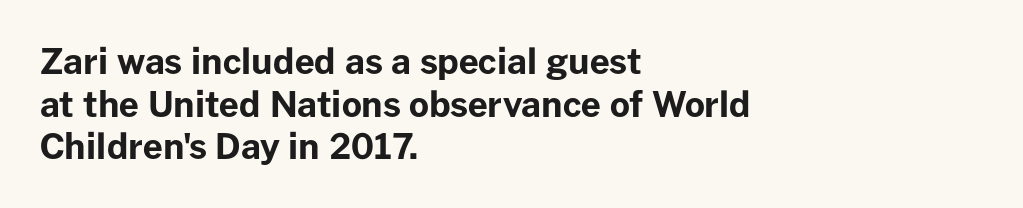
The type family on display is of the sans-serif kind. Every letter is thick-stroked: bold, no question. The setting favours the left margin, as ordinary paragraphs usually do. A clean baseline with only descenders dipping below it.
